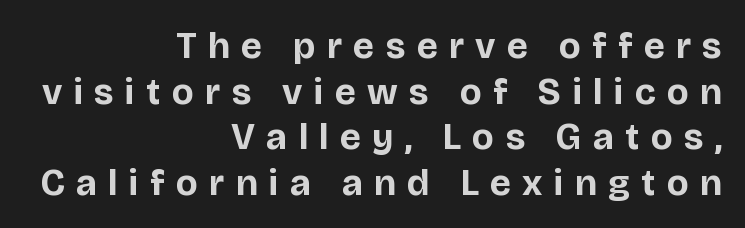
Just letters on the line, the space beneath them empty. Serif or sans? Sans — the stroke terminals are bare. Leftover space on each line is placed entirely before the opening word. Stroke thickness is high; the sample reads as a true bold. This sample has the flowing, uneven cadence of proportional lettering. Students, note that the glyphs here are deliberately spaced far apart.
